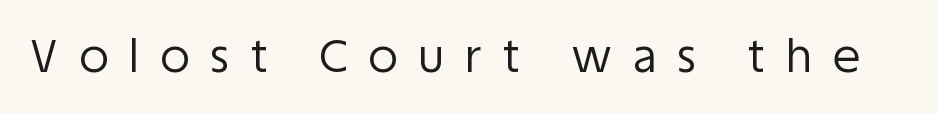
Students, note that the glyphs here are deliberately spaced far apart. The letters look calm and open, with moderate or lighter stems. This rendering employs a face without finishing strokes, i.e., a sans-serif. Quick note: not italic, upright.
